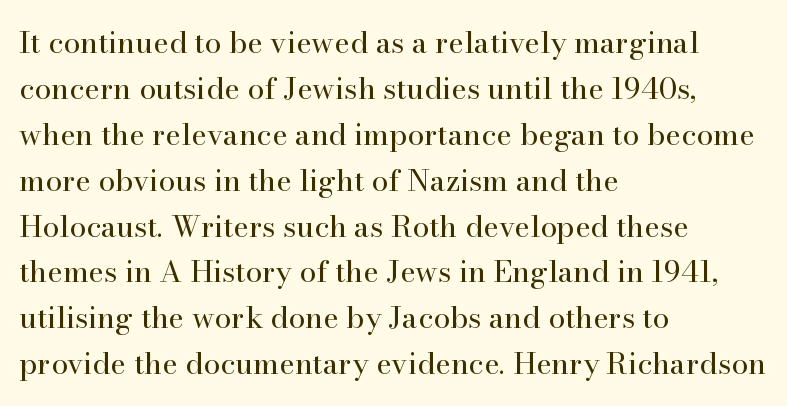
The image shows 30 px regular-weight serif type, upright; set left-aligned, normal line spacing (1.53x), normal letter spacing, not underlined; high stroke contrast and a small x-height.
